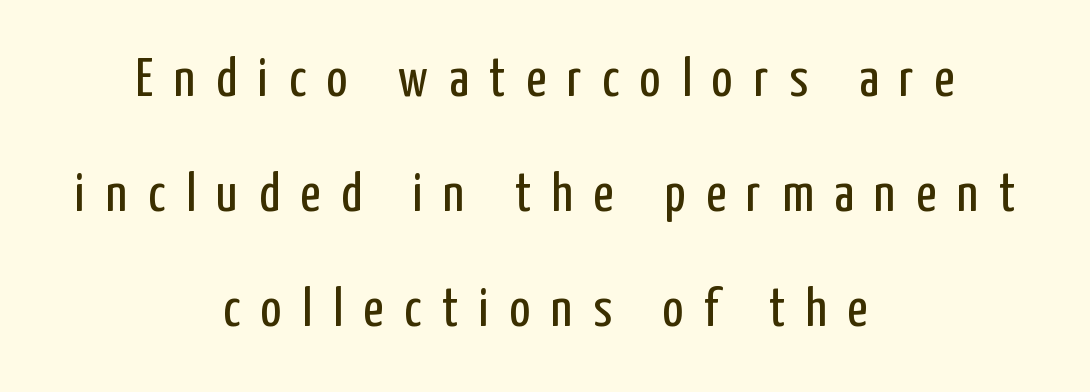
The specimen omits any rule beneath the text block's lines. In terms of leading, this rendering errs on the spacious side. Each line is balanced around a shared central axis. A quiet, ordinary-to-light weight characterises the typeface. The passage shown has open, widely tracked lettering throughout. Do the letters lean? They stand straight.
